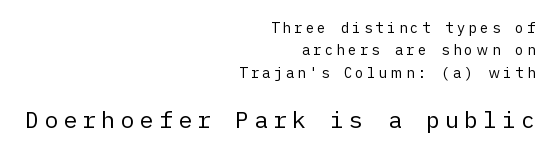
{"italic": "no", "bold": "no", "underline": "no", "align": "right", "line_spacing": "normal", "line_spacing_ratio": 1.6, "letter_spacing": "wide", "letter_spacing_em": 0.23, "larger_block": "second", "size_ratio": 1.64, "glyph_px": 23}
